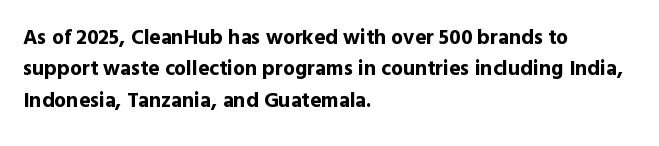
The image shows 21 px bold type, upright; set left-aligned, normal line spacing (1.49x), normal letter spacing, not underlined.
